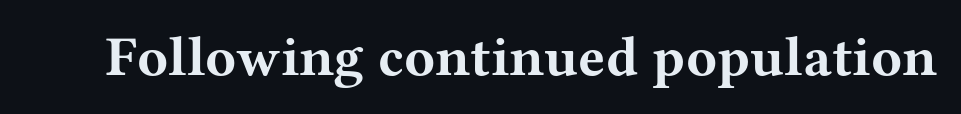
The image shows 57 px bold, wide serif type, upright; set normal letter spacing, not underlined; medium stroke contrast and a medium x-height.
